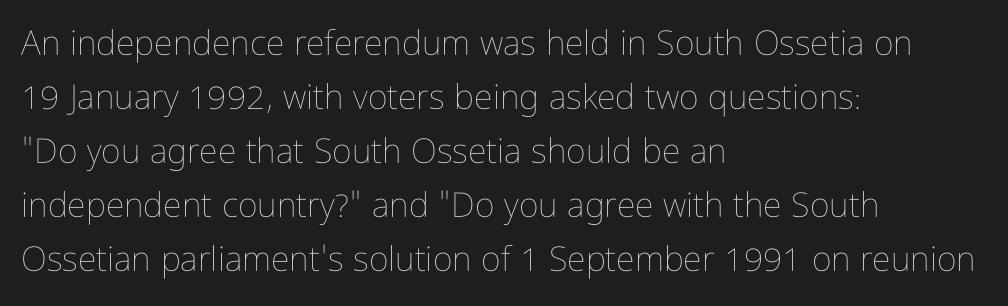
Here the designer chose a conventional face with non-uniform glyph widths. Any mark beneath the type? The region is blank. The specimen reads as upright at a glance. The face looks like a standard text weight, possibly lighter. This rendering uses left alignment, leaving the right contour irregular.
